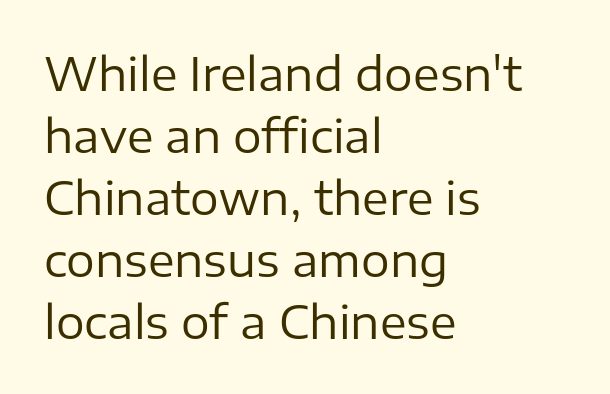
{"serif": "no", "italic": "no", "bold": "no", "weight": "regular", "width": "normal", "stroke_contrast": "low", "x_height": "medium", "monospaced": "no", "underline": "no", "align": "left", "line_spacing": "normal", "line_spacing_ratio": 1.38, "letter_spacing": "normal", "letter_spacing_em": 0.0, "glyph_px": 45}
